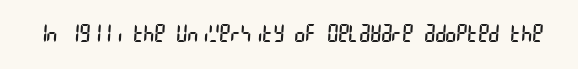
{"bold": "no", "underline": "no", "letter_spacing": "normal", "letter_spacing_em": 0.0, "glyph_px": 23}
